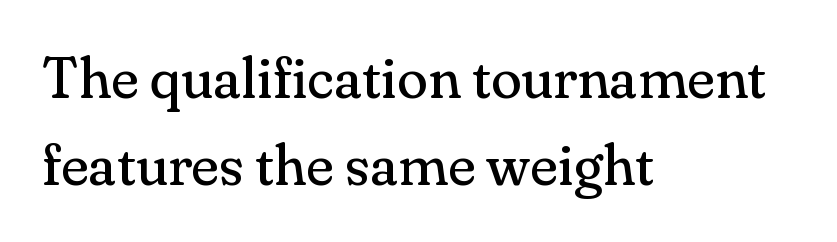
The line texture is even and compact thanks to regular tracking. The letters carry serifs — small finishing strokes at the ends of their stems. Check the space under the baseline: it is left empty. The lettering stays uniformly vertical, giving the passage a roman look. The font is comparable to plain body text, perhaps lighter. Compared with typical paragraphs, the rows here are spaced about the same.
